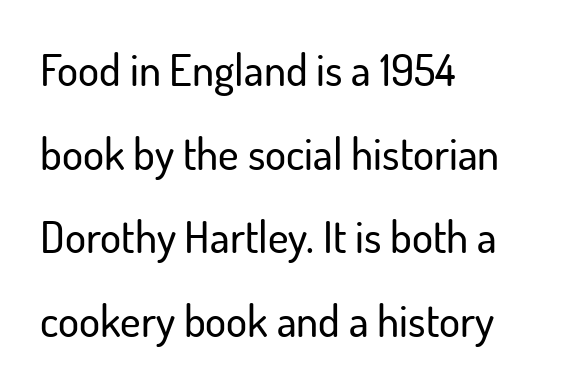
Q: Is the text italic (slanted)? A: No, it is upright.
Q: Is the typeface a serif or a sans-serif typeface? A: Sans-serif.
Q: Is the text underlined? A: No.
Q: How is the paragraph aligned? A: Left-aligned.
Q: Is the spacing between letters normal or unusually wide? A: Normal.
Q: Is the spacing between lines tight, normal or loose? A: Loose.
Q: Width (condensed, normal, or wide)? A: Normal.
Q: Stroke contrast? A: Low.
Q: x-height? A: Small.
Q: Monospaced? A: No.
